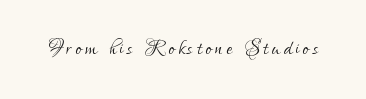
Q: Is the text bold? A: No.
Q: Is the text italic (slanted)? A: Yes.
Q: Is the typeface a serif or a sans-serif typeface? A: Sans-serif.
Q: Is the text underlined? A: No.
Q: Width (condensed, normal, or wide)? A: Condensed.
Q: Stroke contrast? A: Low.
Q: x-height? A: Small.
Q: Monospaced? A: No.
